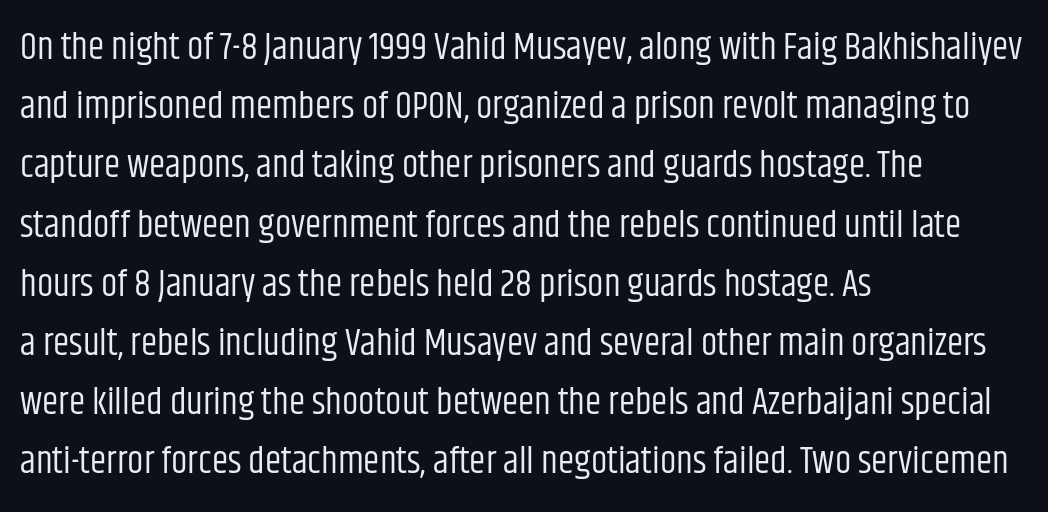
{"serif": "no", "italic": "no", "bold": "no", "weight": "regular", "width": "condensed", "stroke_contrast": "low", "x_height": "large", "monospaced": "no", "underline": "no", "align": "left", "line_spacing": "normal", "line_spacing_ratio": 1.6, "letter_spacing": "normal", "letter_spacing_em": 0.0, "glyph_px": 37}
